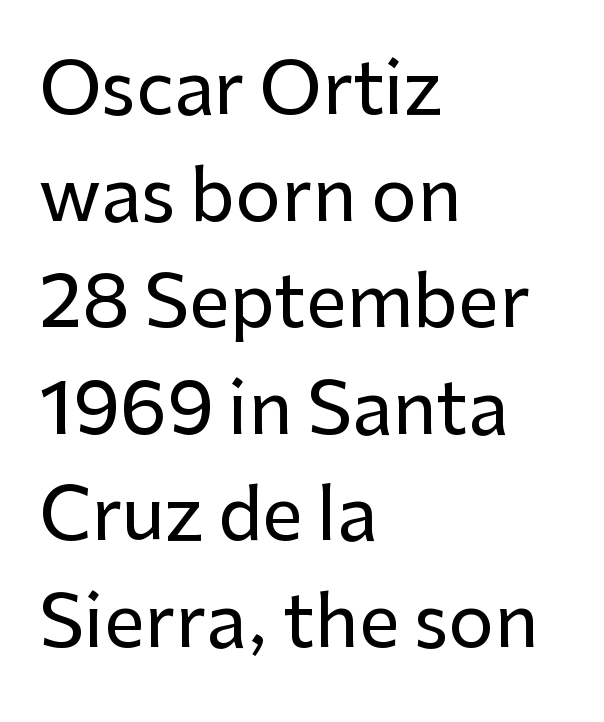
The image shows 72 px sans-serif type, upright; set left-aligned, normal line spacing (1.48x), normal letter spacing, not underlined; low stroke contrast and a medium x-height.
